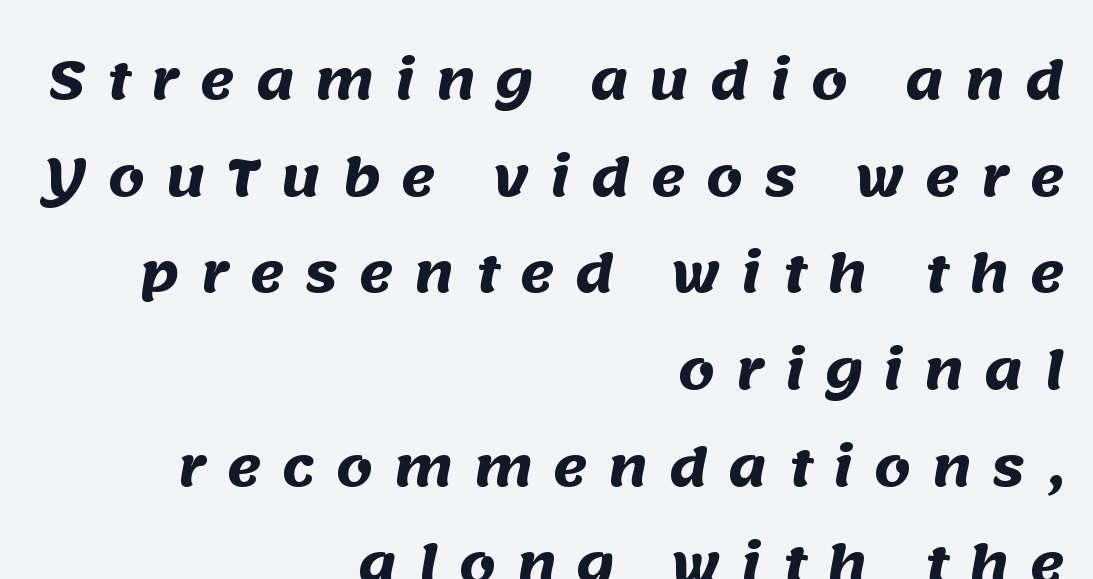
The image shows 52 px heavy sans-serif type; set right-aligned, line spacing 1.86x, unusually wide letter spacing (+0.4 em), not underlined; medium stroke contrast and a large x-height.
